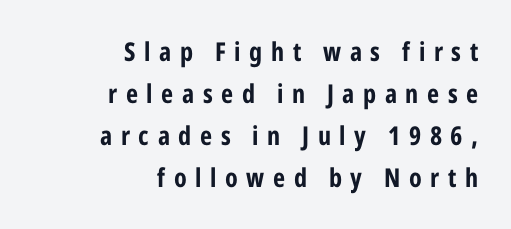
Q: Is the text bold? A: Yes.
Q: Is the text italic (slanted)? A: No, it is upright.
Q: Is the text underlined? A: No.
Q: How is the paragraph aligned? A: Right-aligned.
Q: Is the spacing between letters normal or unusually wide? A: Unusually wide.
Q: Is the spacing between lines tight, normal or loose? A: Normal.
